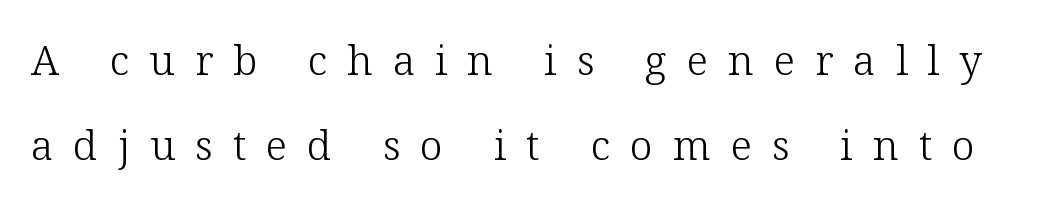
The image shows 41 px light serif type, upright; set loose line spacing (2.07x), unusually wide letter spacing (+0.49 em), not underlined; low stroke contrast and a medium x-height.
